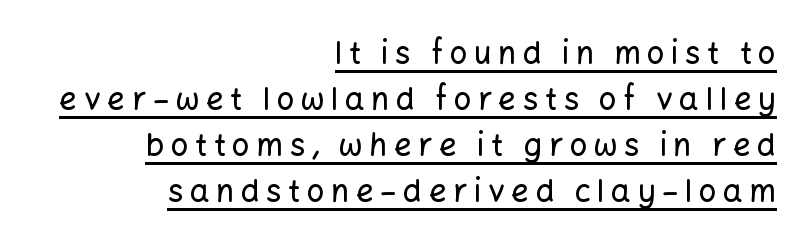
Q: Is the text italic (slanted)? A: No, it is upright.
Q: Is the typeface a serif or a sans-serif typeface? A: Sans-serif.
Q: Is the text underlined? A: Yes.
Q: How is the paragraph aligned? A: Right-aligned.
Q: Is the spacing between letters normal or unusually wide? A: Unusually wide.
Q: Is the spacing between lines tight, normal or loose? A: Normal.
Q: Width (condensed, normal, or wide)? A: Normal.
Q: Stroke contrast? A: Low.
Q: x-height? A: Medium.
Q: Monospaced? A: No.
